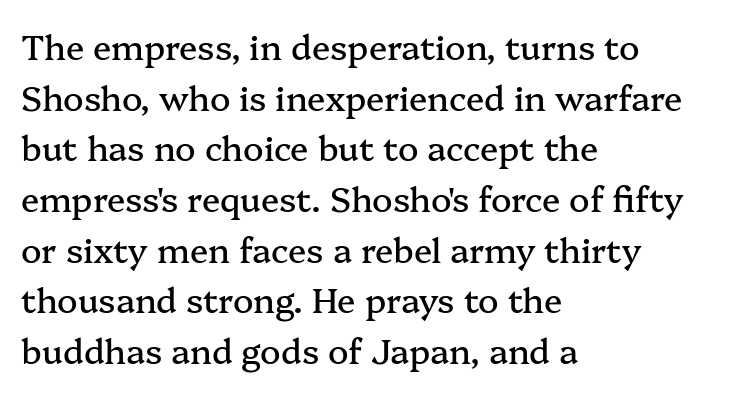
{"serif": "yes", "italic": "no", "width": "normal", "stroke_contrast": "medium", "x_height": "medium", "monospaced": "no", "underline": "no", "align": "left", "line_spacing": "normal", "line_spacing_ratio": 1.49, "letter_spacing": "normal", "letter_spacing_em": 0.0, "glyph_px": 34}
